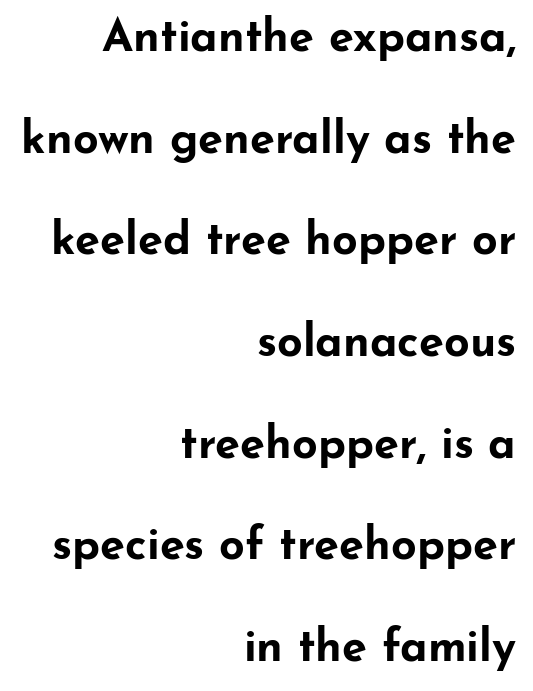
The image shows 45 px bold, wide sans-serif type, upright; set right-aligned, loose line spacing (2.26x), normal letter spacing, not underlined; low stroke contrast and a small x-height.
